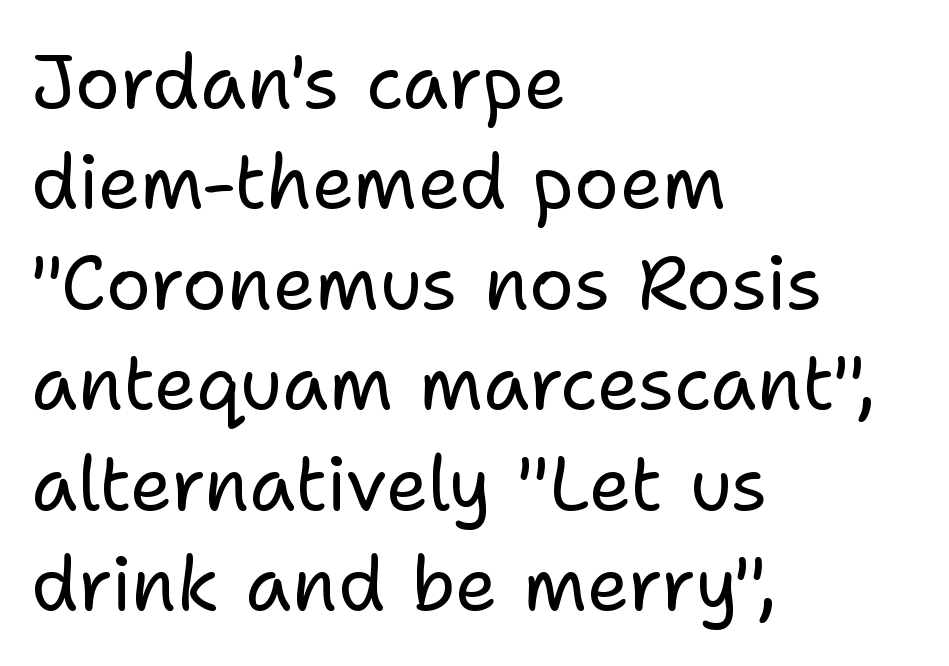
Underline: absent. No chunkiness to these letters — they're not bold. Nope, not italic — everything's standing straight. Nobody touched the tracking dial on this one.
